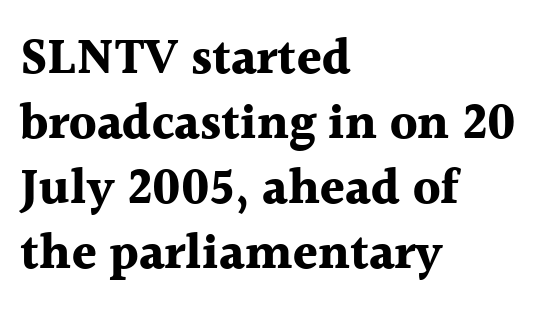
The line texture is even and compact thanks to regular tracking. A dark, heavy texture on the line: the type is bold. Vertically, the passage feels balanced, rows spaced as you'd expect. Typographically, this falls in the serif category. Notice how the stems are strictly vertical — no italics here. In CSS terms this would be text-align: left.
